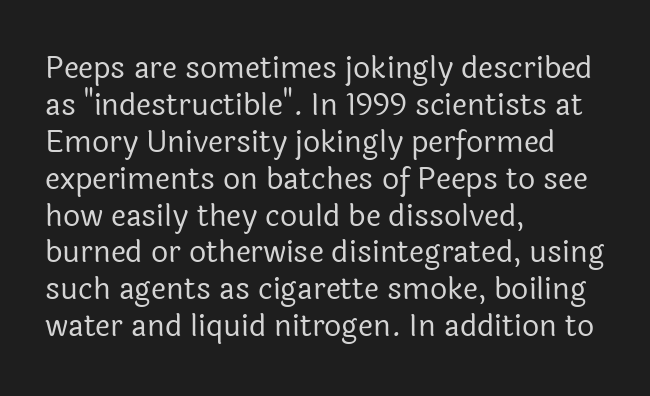
Look at the bottom of the vertical strokes: they stop flat, with no serifs. Leftover space on each line is placed entirely after the last word. The letters advance in unequal steps, a hallmark of proportional type. The gaps between neighbouring characters are ordinary and unremarkable. A bare baseline throughout the passage.
